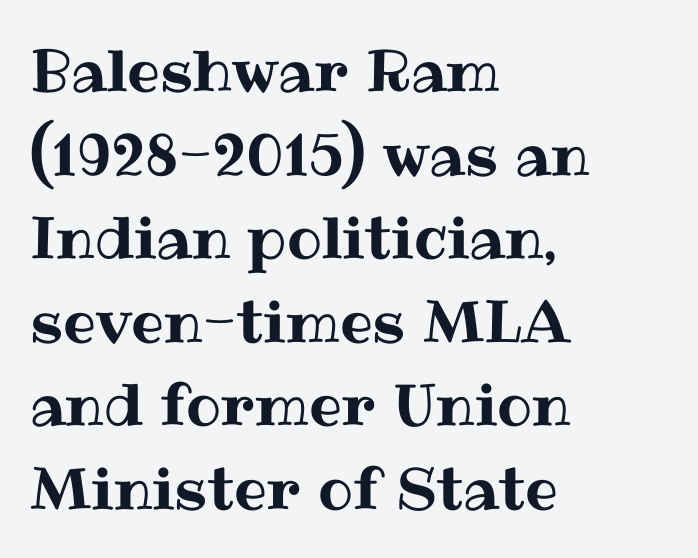
The rows are spaced the way most documents space them. The font's upright variant was chosen for this text. The specimen omits any rule beneath the text block's lines. Proportional: the letters do not fall into vertical columns. Each line starts at the same left margin while the right side varies.
